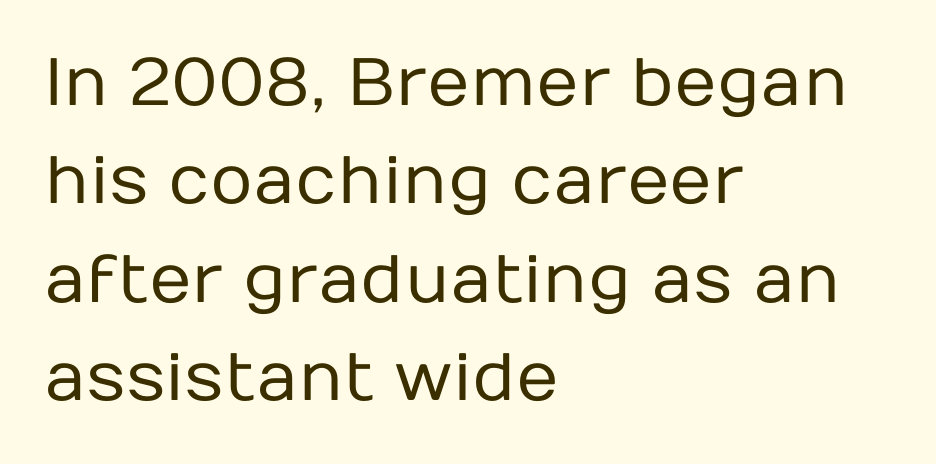
The image shows 67 px regular-weight sans-serif type, upright; set left-aligned, normal line spacing (1.47x), normal letter spacing, not underlined; low stroke contrast and a medium x-height.
